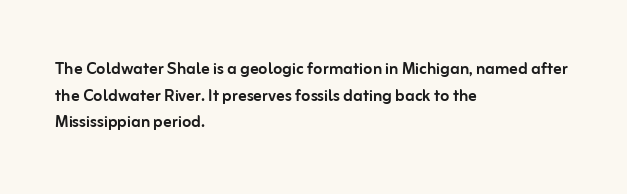
Q: Is the text italic (slanted)? A: No, it is upright.
Q: Is the text underlined? A: No.
Q: How is the paragraph aligned? A: Left-aligned.
Q: Is the spacing between letters normal or unusually wide? A: Normal.
Q: Is the spacing between lines tight, normal or loose? A: Normal.
